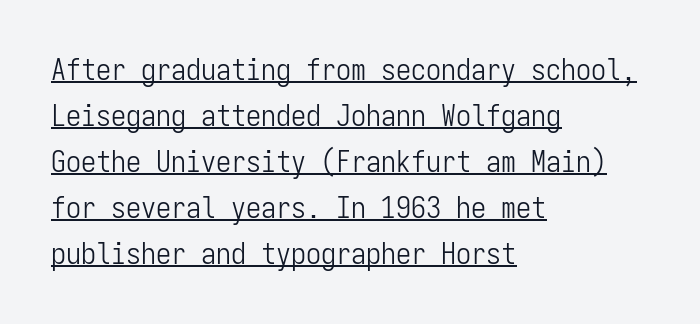
The rendered words wear a rule along their underside. Letterform terminals end flat and unadorned throughout the passage. You could call the tracking neutral — neither tight nor loose. Is the stroke heavy? The answer is a plain regular-or-lighter.
